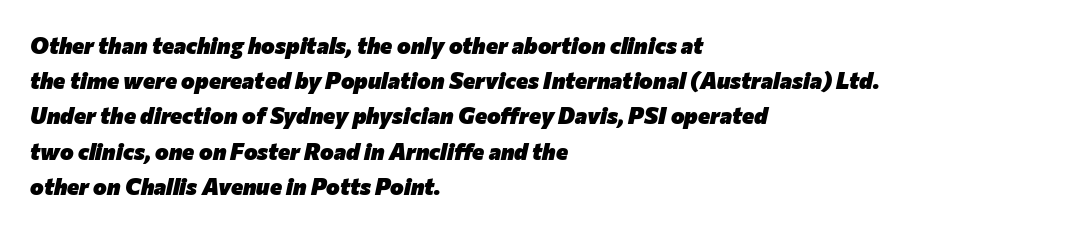
{"italic": "yes", "lean": "right", "slant_degrees": 12, "bold": "yes", "underline": "no", "align": "left", "line_spacing": "normal", "line_spacing_ratio": 1.53, "letter_spacing": "normal", "letter_spacing_em": 0.0, "glyph_px": 23}
